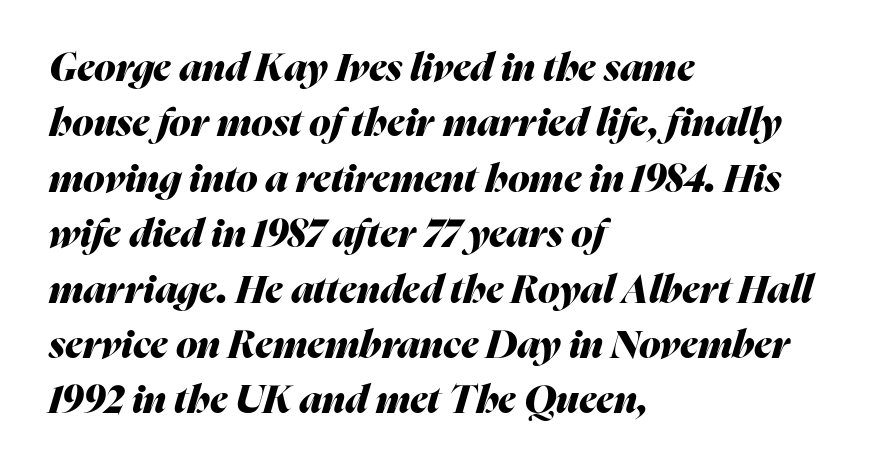
The image shows 39 px heavy type, italic (leaning right); set left-aligned, normal line spacing (1.42x), normal letter spacing, not underlined; medium stroke contrast and a medium x-height.
